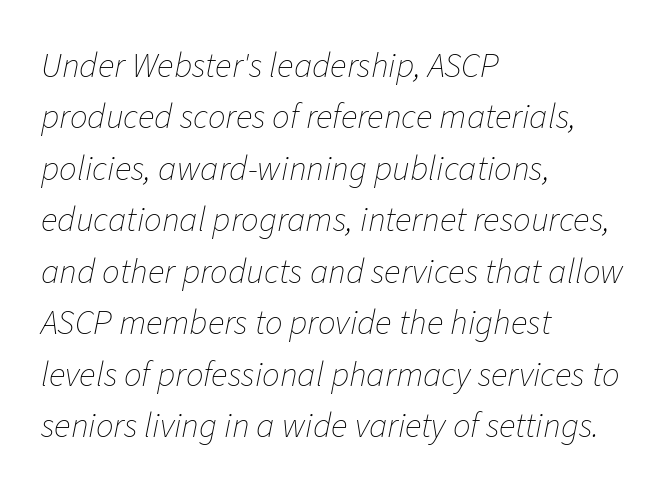
The passage shown is typed in a proportional face where columns would drift. Stem width sits at or under what a default text font uses. The whole block is typeset with a tilt. The foot of each line stays bare and open. The compositor pushed each line to the left boundary.
